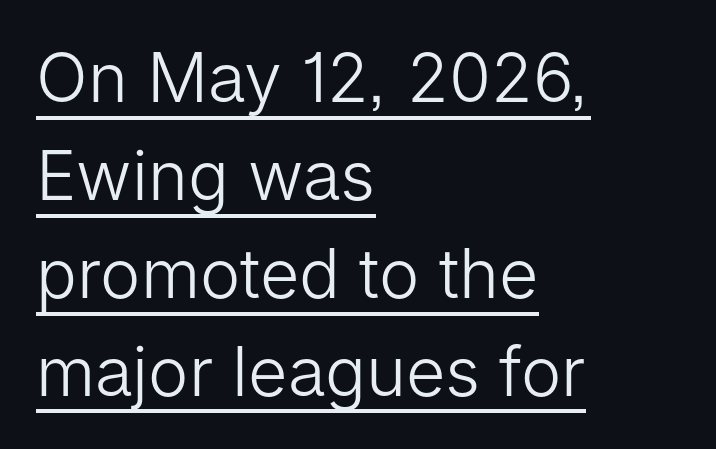
{"serif": "no", "italic": "no", "bold": "no", "weight": "light", "width": "normal", "stroke_contrast": "low", "x_height": "medium", "monospaced": "no", "underline": "yes", "align": "left", "line_spacing": "normal", "line_spacing_ratio": 1.44, "letter_spacing": "normal", "letter_spacing_em": 0.0, "glyph_px": 68}
